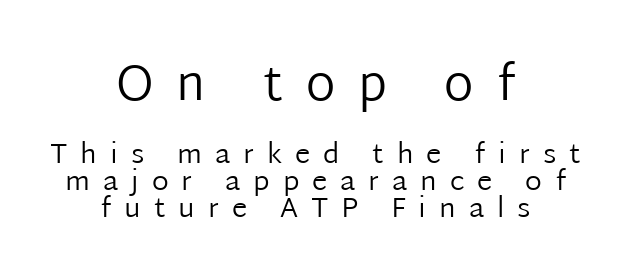
Q: Is the text bold? A: No.
Q: Is the text italic (slanted)? A: No, it is upright.
Q: Is the typeface a serif or a sans-serif typeface? A: Sans-serif.
Q: Is the text underlined? A: No.
Q: How is the paragraph aligned? A: Centered.
Q: Is the spacing between letters normal or unusually wide? A: Unusually wide.
Q: Is the spacing between lines tight, normal or loose? A: Tight.
Q: Which block of text is set in a larger size, the first (top) or the second (bottom)? A: The first (top) one.
Q: Width (condensed, normal, or wide)? A: Normal.
Q: Stroke contrast? A: Low.
Q: x-height? A: Medium.
Q: Monospaced? A: No.
